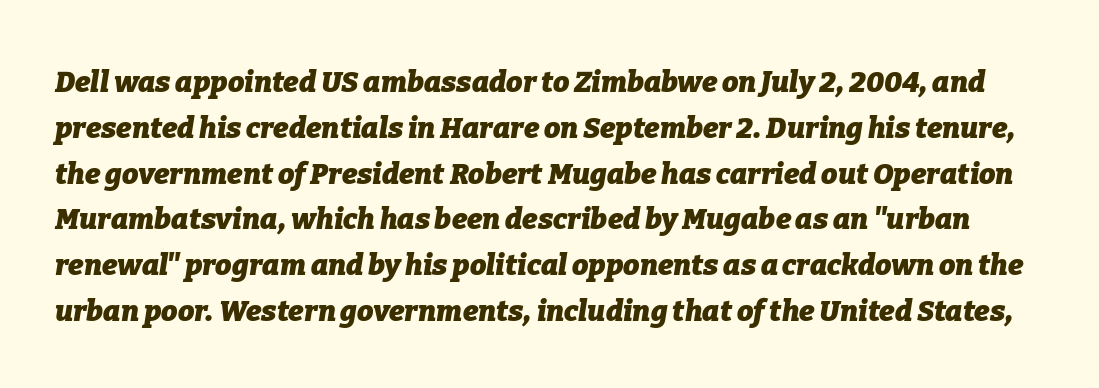
Spacing verdict: proportional, widths tailored to each character. Letter spacing: default. Each row of text sits above clean, open space. A dark, heavy texture on the line: the type is bold. Notice how descenders clear the ascenders below comfortably — that's standard leading.
